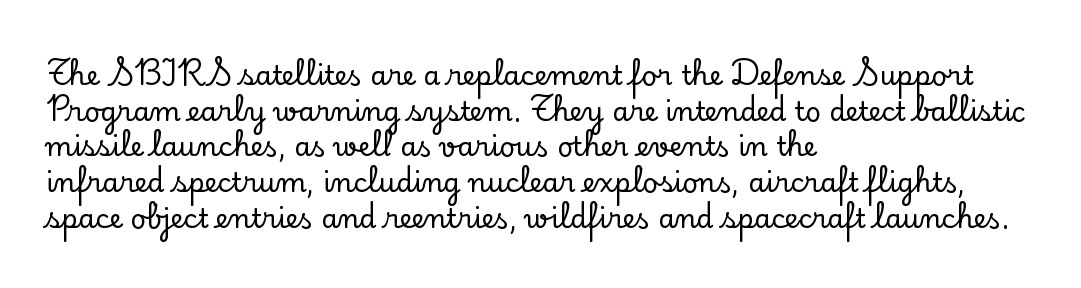
{"italic": "no", "underline": "no", "align": "left", "line_spacing": "normal", "line_spacing_ratio": 1.32, "letter_spacing": "normal", "letter_spacing_em": 0.0, "glyph_px": 27}
